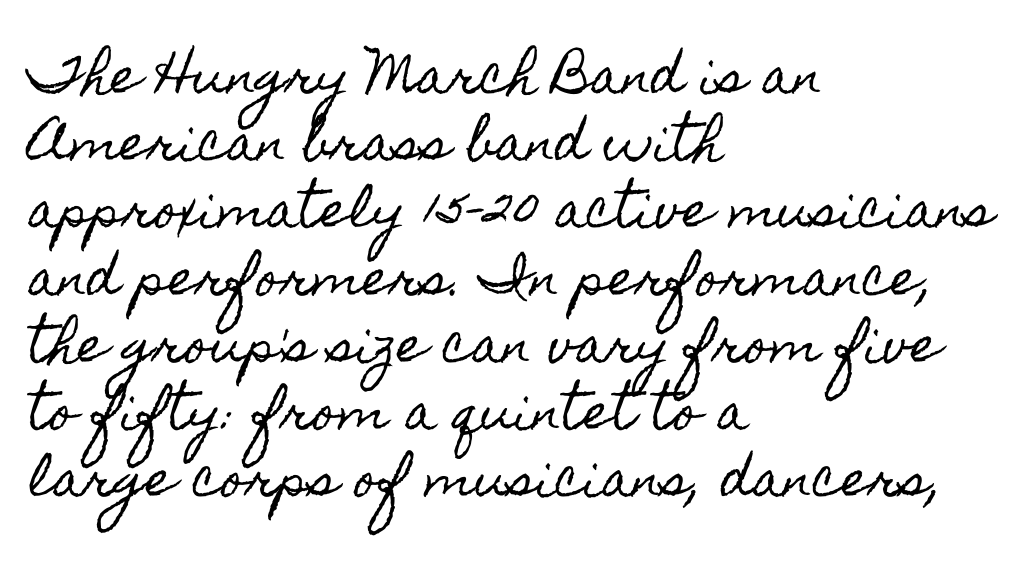
The image shows 48 px condensed type; set left-aligned, normal line spacing (1.4x), normal letter spacing, not underlined; a small x-height.
